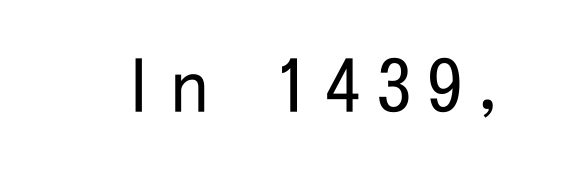
{"serif": "no", "italic": "no", "bold": "no", "weight": "regular", "width": "condensed", "stroke_contrast": "low", "x_height": "medium", "underline": "no", "letter_spacing": "wide", "letter_spacing_em": 0.22, "glyph_px": 71}
